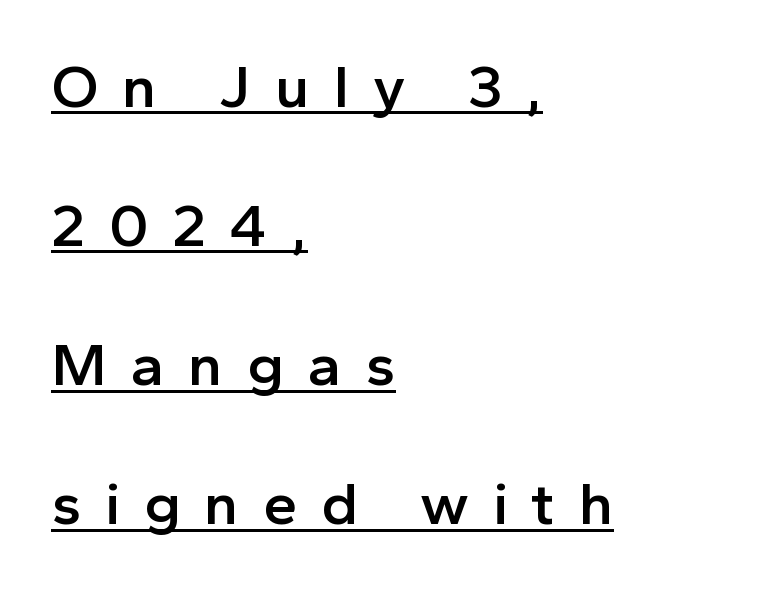
The image shows 61 px semibold sans-serif type, upright; set left-aligned, loose line spacing (2.28x), unusually wide letter spacing (+0.39 em), underlined; a medium x-height.
